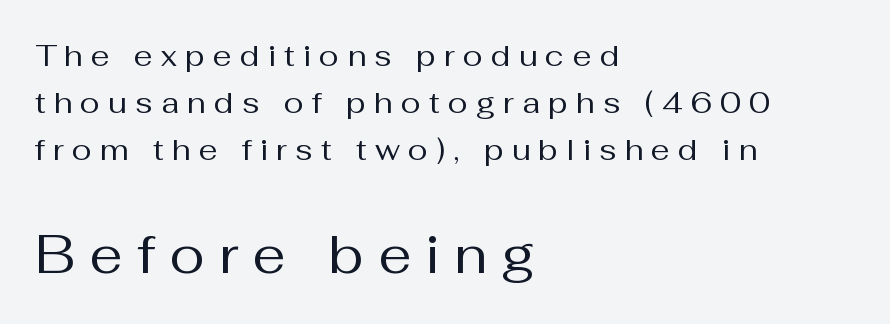
The passage shown stacks its lines at a standard gap. Scale increases going downward across the two blocks. The strokes carry an ordinary text weight at most. Tall strokes in this sample are plumb rather than angled.
